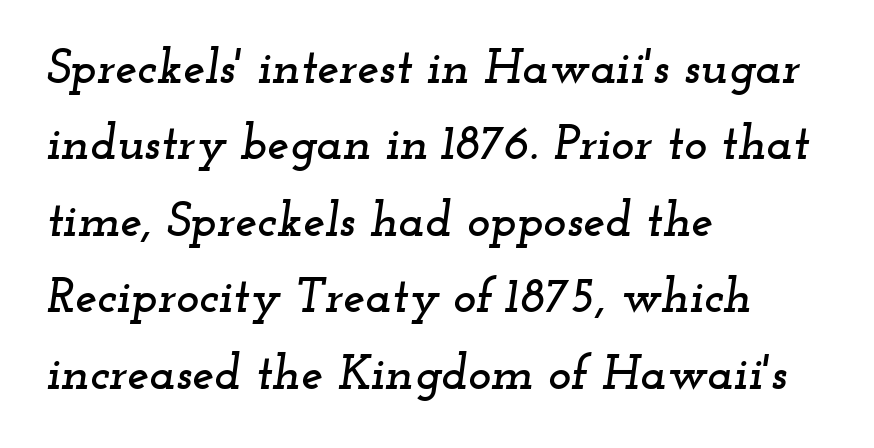
{"serif": "yes", "italic": "yes", "lean": "right", "slant_degrees": 12, "width": "wide", "stroke_contrast": "low", "x_height": "small", "monospaced": "no", "underline": "no", "align": "left", "line_spacing": "normal", "line_spacing_ratio": 1.56, "letter_spacing": "normal", "letter_spacing_em": 0.0, "glyph_px": 49}
